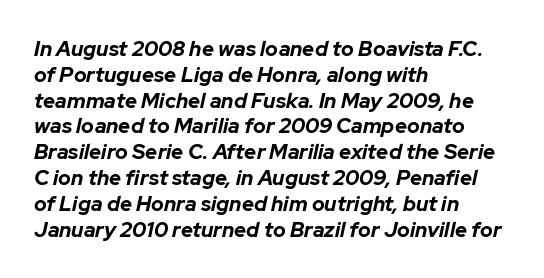
Q: Is the text bold? A: Yes.
Q: Is the text italic (slanted)? A: Yes, it leans right by about 12 degrees.
Q: Is the text underlined? A: No.
Q: How is the paragraph aligned? A: Left-aligned.
Q: Is the spacing between letters normal or unusually wide? A: Normal.
